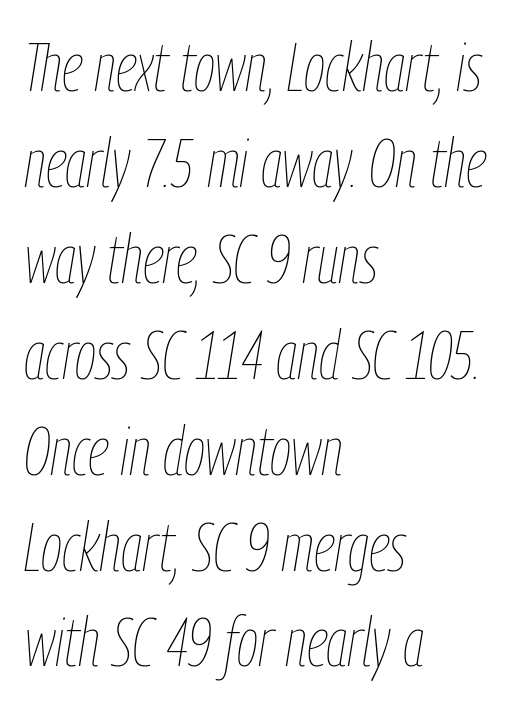
Q: Is the text bold? A: No.
Q: Is the text italic (slanted)? A: Yes, it leans right by about 9 degrees.
Q: Is the text underlined? A: No.
Q: How is the paragraph aligned? A: Left-aligned.
Q: Is the spacing between letters normal or unusually wide? A: Normal.
Q: Is the spacing between lines tight, normal or loose? A: Normal.
Q: Width (condensed, normal, or wide)? A: Condensed.
Q: Stroke contrast? A: Low.
Q: x-height? A: Medium.
Q: Monospaced? A: No.
